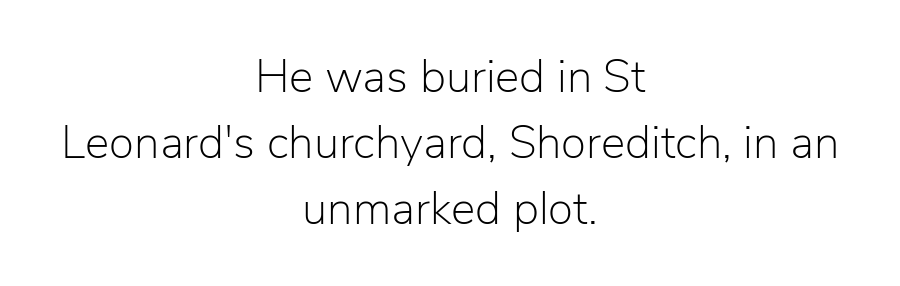
The image shows 46 px light sans-serif type, upright; set centered, normal line spacing (1.43x), normal letter spacing, not underlined; low stroke contrast and a medium x-height.
